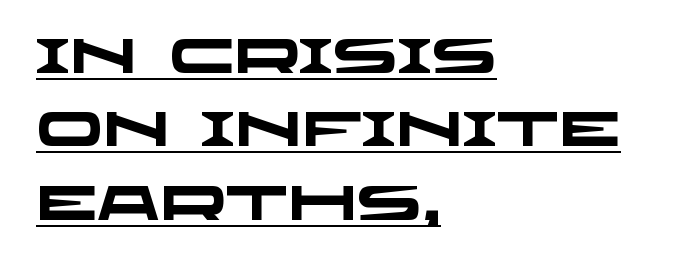
Q: Is the text bold? A: Yes.
Q: Is the typeface a serif or a sans-serif typeface? A: Sans-serif.
Q: Is the text underlined? A: Yes.
Q: How is the paragraph aligned? A: Left-aligned.
Q: Is the spacing between letters normal or unusually wide? A: Normal.
Q: Is the spacing between lines tight, normal or loose? A: Normal.
Q: Width (condensed, normal, or wide)? A: Wide.
Q: Stroke contrast? A: Low.
Q: x-height? A: Large.
Q: Monospaced? A: No.
